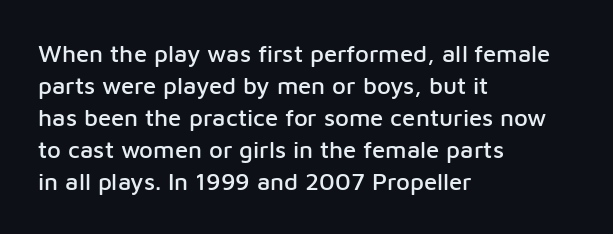
Q: Is the text italic (slanted)? A: No, it is upright.
Q: Is the text underlined? A: No.
Q: How is the paragraph aligned? A: Left-aligned.
Q: Is the spacing between letters normal or unusually wide? A: Normal.
Q: Is the spacing between lines tight, normal or loose? A: Normal.
